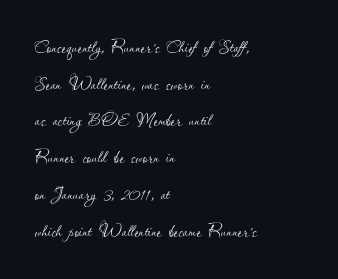
The image shows 22 px text type; set left-aligned, normal line spacing (1.67x), normal letter spacing, not underlined.
